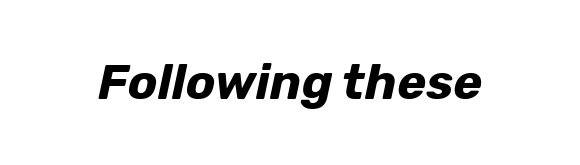
Each letter keeps its own natural width here, so spacing adapts to shape. Style check: oblique. Summary of weight: heavy, a full bold. The tracking reads as untouched default to a designer's eye. Beneath every word, the page is bare.
